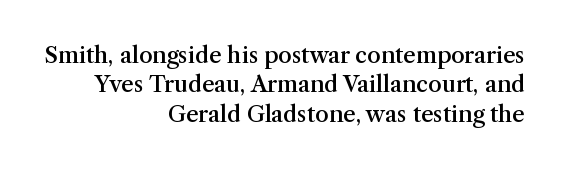
{"italic": "no", "bold": "semi", "underline": "no", "align": "right", "line_spacing": "normal", "line_spacing_ratio": 1.33, "letter_spacing": "normal", "letter_spacing_em": 0.0, "glyph_px": 22}
